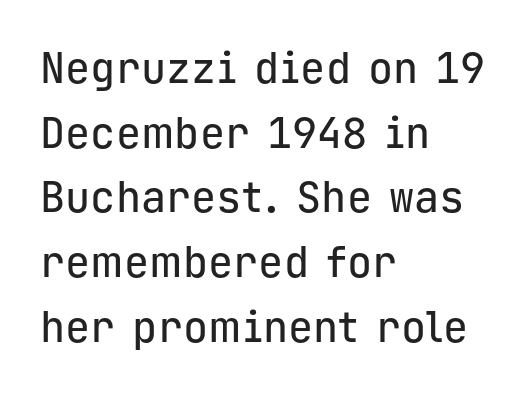
{"serif": "no", "italic": "no", "width": "normal", "stroke_contrast": "low", "x_height": "medium", "monospaced": "yes", "underline": "no", "align": "left", "line_spacing": "normal", "line_spacing_ratio": 1.54, "letter_spacing": "normal", "letter_spacing_em": 0.0, "glyph_px": 42}
